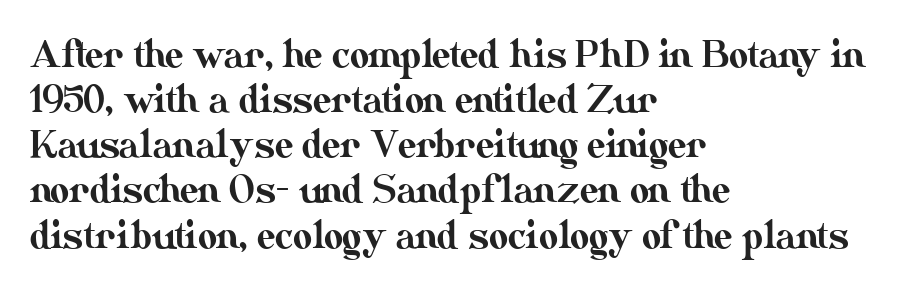
Character widths vary here, with narrow letters taking less room than wide ones. This rendering leaves character spacing at its baseline value. Tall strokes in this sample are plumb rather than angled. The lines are quadded left. The words here are not underlined.
